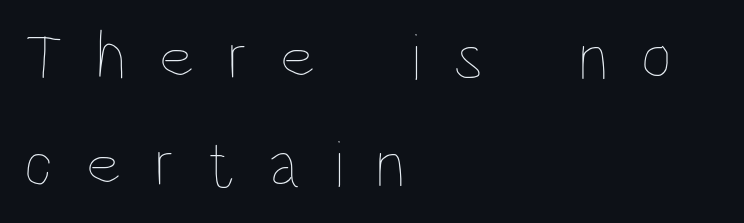
{"italic": "no", "bold": "no", "weight": "thin", "width": "condensed", "stroke_contrast": "low", "x_height": "large", "monospaced": "no", "underline": "no", "align": "left", "line_spacing": "normal", "line_spacing_ratio": 1.59, "letter_spacing": "wide", "letter_spacing_em": 0.49, "glyph_px": 67}
